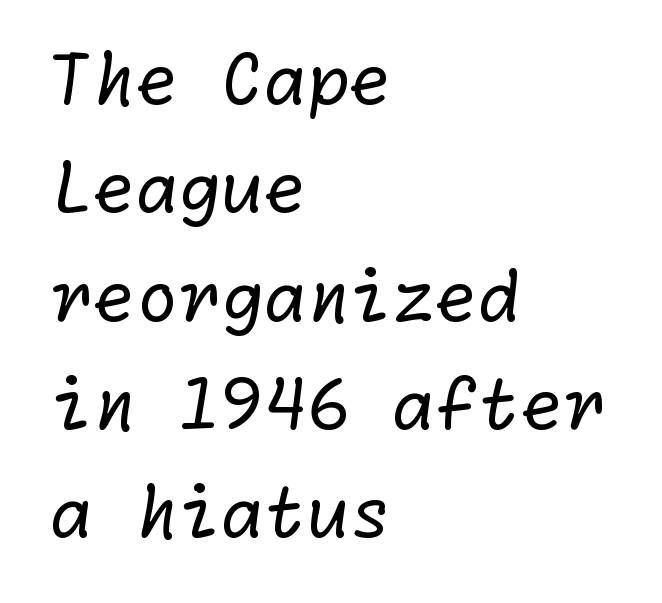
In terms of letterform style, serifs are entirely absent. The type is set solid horizontally, with unmodified tracking. Students, observe: this is what conventionally led text looks like. Is the block centered? No — it sits flush against the left margin. Caption: face not bold, strokes unweighted. Descender tails drop into unmarked territory.
